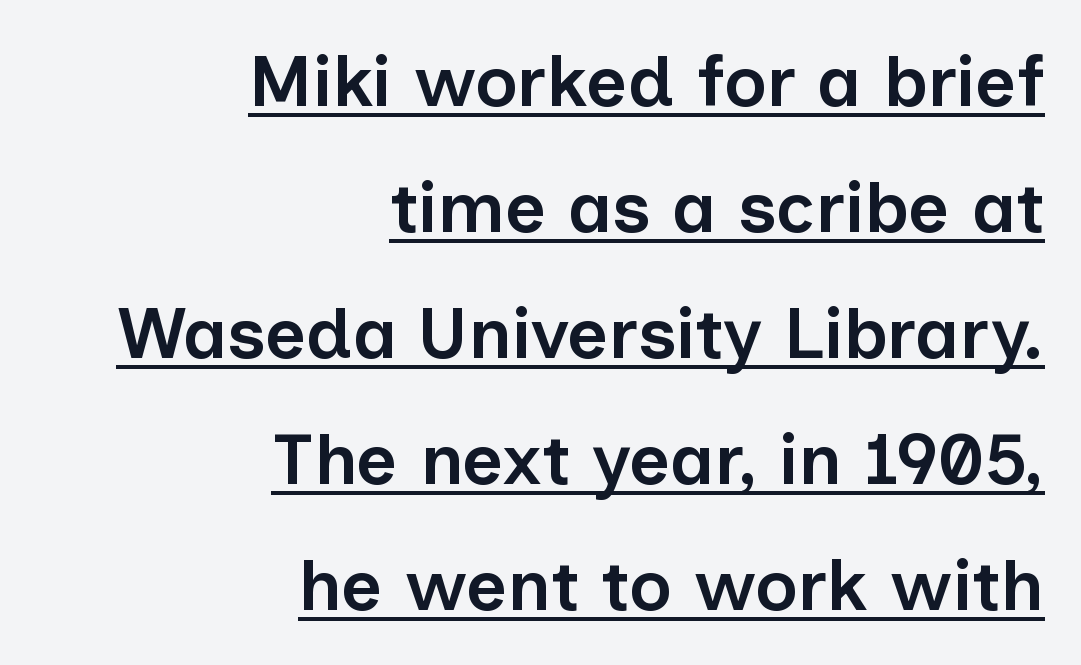
{"serif": "no", "italic": "no", "bold": "semi", "weight": "semibold", "width": "normal", "stroke_contrast": "low", "x_height": "medium", "monospaced": "no", "underline": "yes", "align": "right", "line_spacing_ratio": 1.75, "letter_spacing": "normal", "letter_spacing_em": 0.0, "glyph_px": 72}
